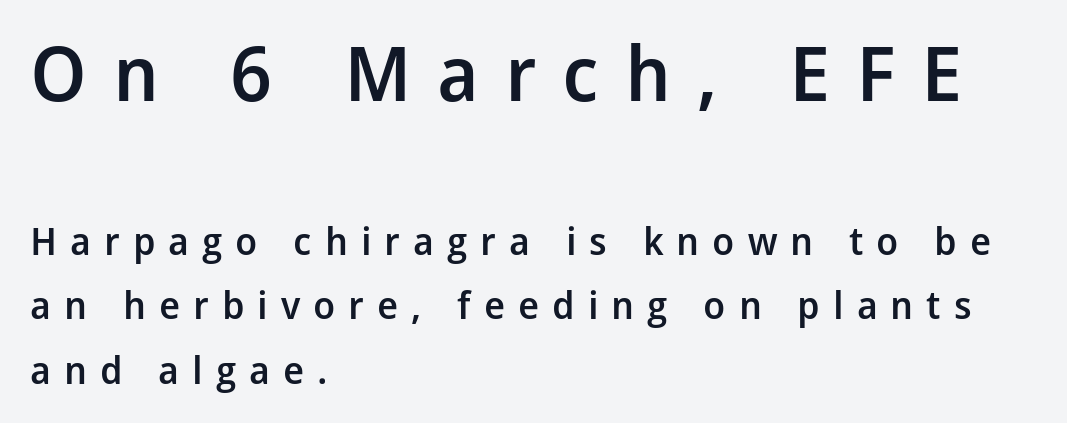
The designer went with a sans here, leaving each stem footless. Leading matches the norm, producing a regular column. Honestly, there is no underline to notice here at all. The rendering uses a semibold face; strokes are thickened but not to full bold. The line texture is sparse and dotted thanks to wide tracking. The rendering uses natural spacing where letterforms have individual widths.
